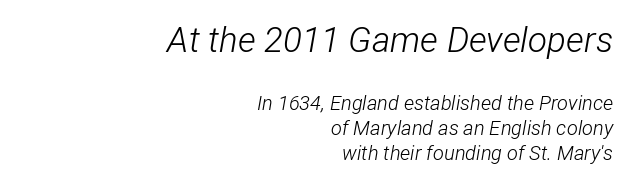
{"italic": "yes", "lean": "right", "slant_degrees": 12, "bold": "no", "weight": "light", "width": "condensed", "stroke_contrast": "low", "x_height": "medium", "monospaced": "no", "underline": "no", "align": "right", "line_spacing": "normal", "line_spacing_ratio": 1.25, "letter_spacing": "normal", "letter_spacing_em": 0.0, "larger_block": "first", "size_ratio": 1.75, "glyph_px": 35}
